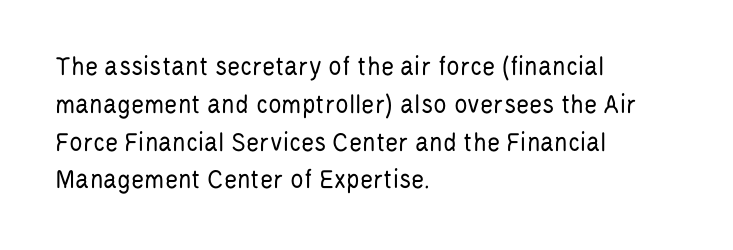
Q: Is the text bold? A: No.
Q: Is the text italic (slanted)? A: No, it is upright.
Q: Is the typeface a serif or a sans-serif typeface? A: Sans-serif.
Q: Is the text underlined? A: No.
Q: How is the paragraph aligned? A: Left-aligned.
Q: Is the spacing between letters normal or unusually wide? A: Normal.
Q: Is the spacing between lines tight, normal or loose? A: Normal.
Q: Width (condensed, normal, or wide)? A: Condensed.
Q: Stroke contrast? A: Low.
Q: x-height? A: Large.
Q: Monospaced? A: No.
